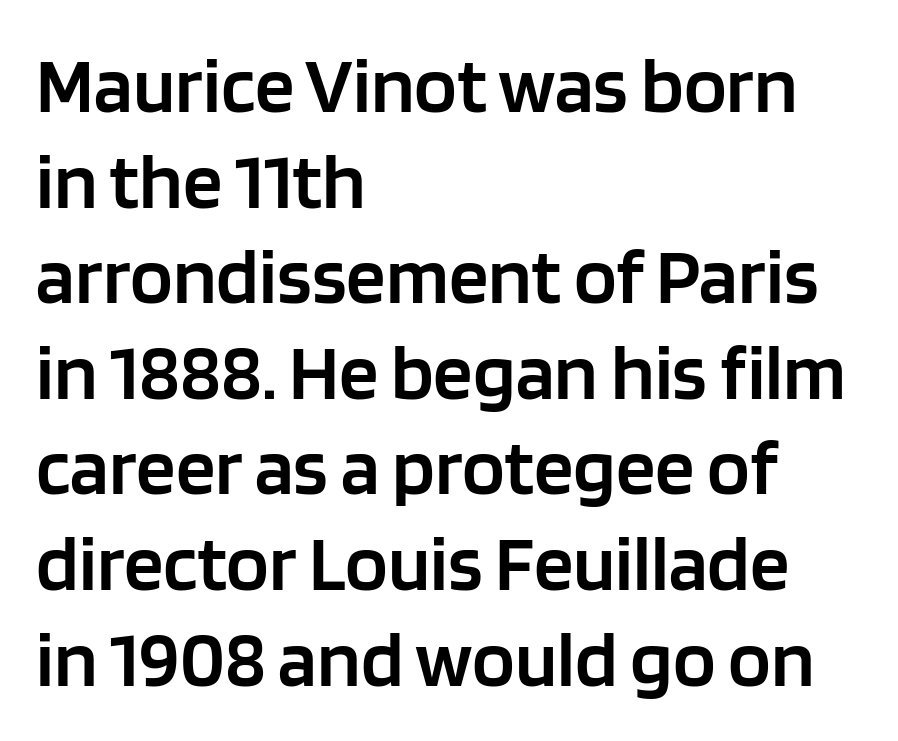
{"serif": "no", "italic": "no", "bold": "semi", "weight": "semibold", "width": "normal", "stroke_contrast": "low", "x_height": "large", "monospaced": "no", "underline": "no", "align": "left", "line_spacing_ratio": 1.21, "letter_spacing": "normal", "letter_spacing_em": 0.0, "glyph_px": 79}
